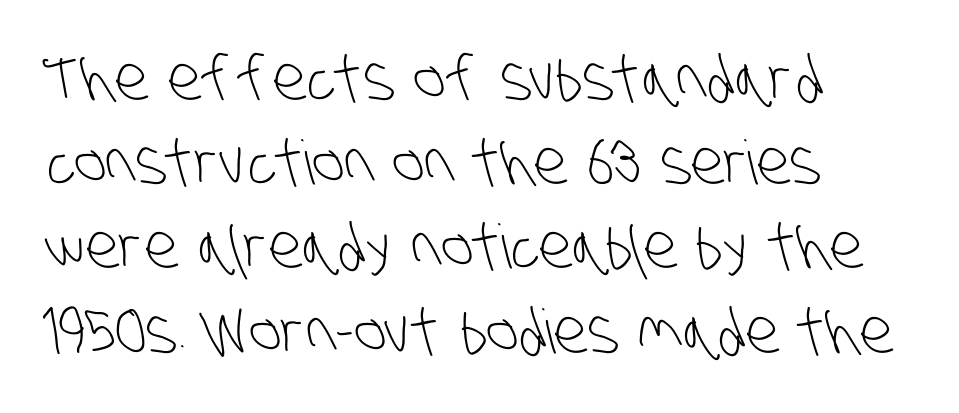
Q: Is the text bold? A: No.
Q: Is the typeface a serif or a sans-serif typeface? A: Sans-serif.
Q: Is the text underlined? A: No.
Q: How is the paragraph aligned? A: Left-aligned.
Q: Is the spacing between letters normal or unusually wide? A: Normal.
Q: Is the spacing between lines tight, normal or loose? A: Normal.
Q: Width (condensed, normal, or wide)? A: Condensed.
Q: Stroke contrast? A: Low.
Q: x-height? A: Large.
Q: Monospaced? A: No.
